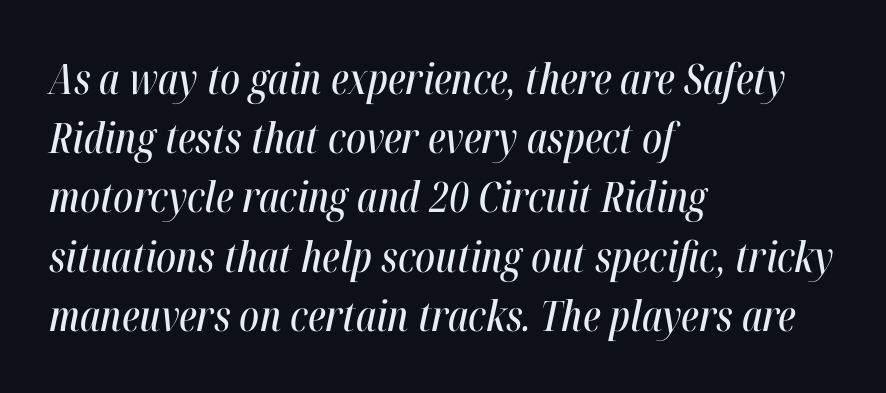
{"italic": "yes", "lean": "right", "slant_degrees": 12, "width": "condensed", "stroke_contrast": "high", "x_height": "medium", "monospaced": "no", "underline": "no", "align": "left", "line_spacing": "normal", "line_spacing_ratio": 1.41, "letter_spacing": "normal", "letter_spacing_em": 0.0, "glyph_px": 42}
